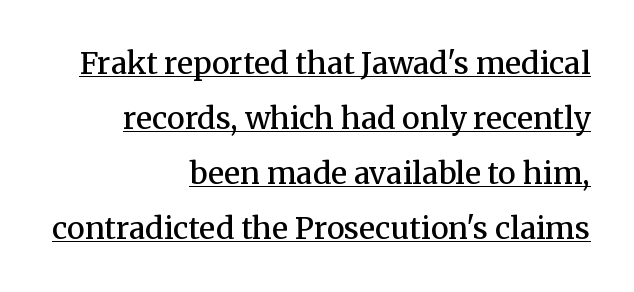
Q: Is the text bold? A: Semi-bold.
Q: Is the text italic (slanted)? A: No, it is upright.
Q: Is the typeface a serif or a sans-serif typeface? A: Serif.
Q: Is the text underlined? A: Yes.
Q: How is the paragraph aligned? A: Right-aligned.
Q: Is the spacing between letters normal or unusually wide? A: Normal.
Q: Width (condensed, normal, or wide)? A: Normal.
Q: Stroke contrast? A: Medium.
Q: x-height? A: Medium.
Q: Monospaced? A: No.
